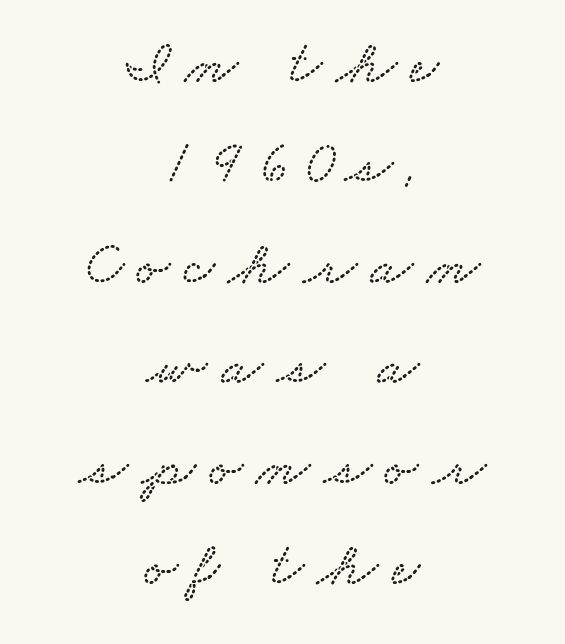
Short and long lines alike share a common midpoint. What stands out about the letter spacing? Its width — letters are far apart. Note the varied advance widths — an 'i' is clearly narrower than an 'm'. The words here are not underlined. Notice how descenders clear the ascenders below comfortably — that's standard leading.
